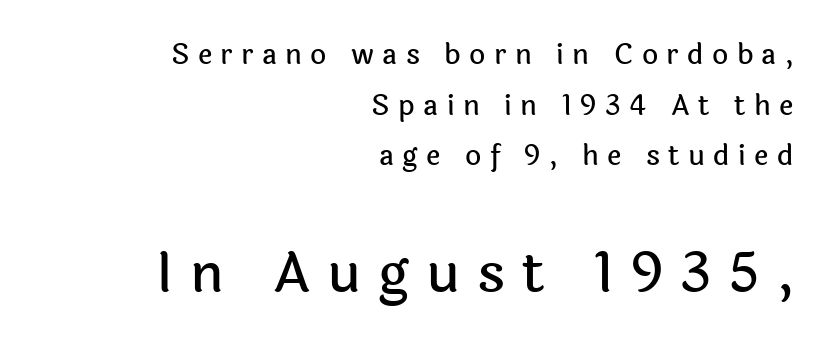
Q: Is the text italic (slanted)? A: No, it is upright.
Q: Is the typeface a serif or a sans-serif typeface? A: Sans-serif.
Q: Is the text underlined? A: No.
Q: How is the paragraph aligned? A: Right-aligned.
Q: Is the spacing between letters normal or unusually wide? A: Unusually wide.
Q: Which block of text is set in a larger size, the first (top) or the second (bottom)? A: The second (bottom) one.
Q: Width (condensed, normal, or wide)? A: Normal.
Q: x-height? A: Medium.
Q: Monospaced? A: No.
